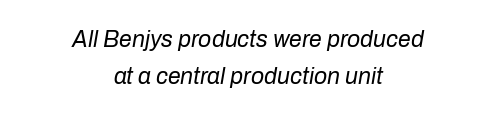
Q: Is the text bold? A: No.
Q: Is the text italic (slanted)? A: Yes, it leans right by about 10 degrees.
Q: Is the text underlined? A: No.
Q: How is the paragraph aligned? A: Centered.
Q: Is the spacing between letters normal or unusually wide? A: Normal.
Q: Is the spacing between lines tight, normal or loose? A: Normal.
